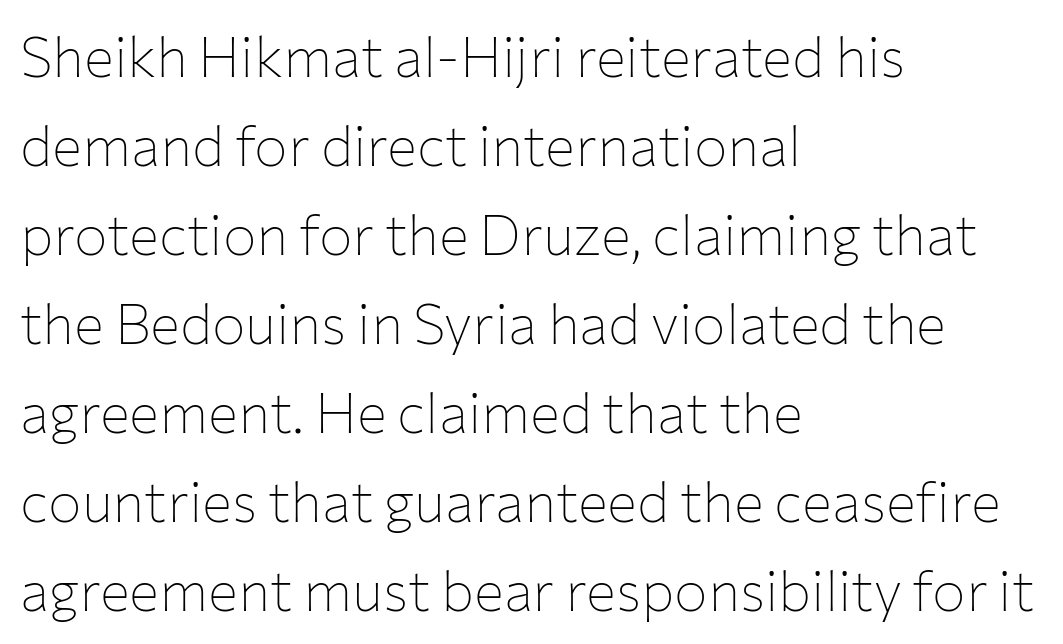
Q: Is the text bold? A: No.
Q: Is the text italic (slanted)? A: No, it is upright.
Q: Is the typeface a serif or a sans-serif typeface? A: Sans-serif.
Q: Is the text underlined? A: No.
Q: How is the paragraph aligned? A: Left-aligned.
Q: Is the spacing between letters normal or unusually wide? A: Normal.
Q: Is the spacing between lines tight, normal or loose? A: Normal.
Q: Width (condensed, normal, or wide)? A: Normal.
Q: Stroke contrast? A: Low.
Q: x-height? A: Medium.
Q: Monospaced? A: No.
